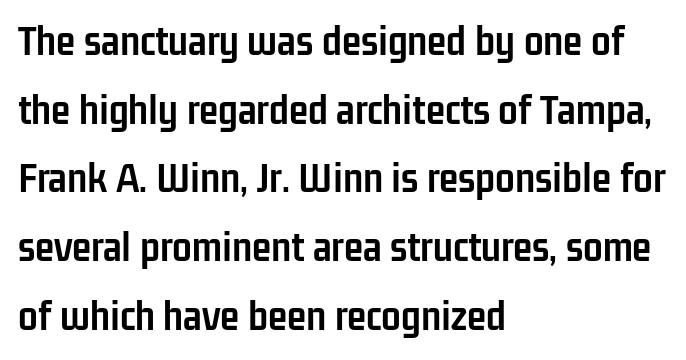
The image shows 44 px semibold, condensed sans-serif type, upright; set left-aligned, normal line spacing (1.56x), normal letter spacing, not underlined; low stroke contrast and a medium x-height.
